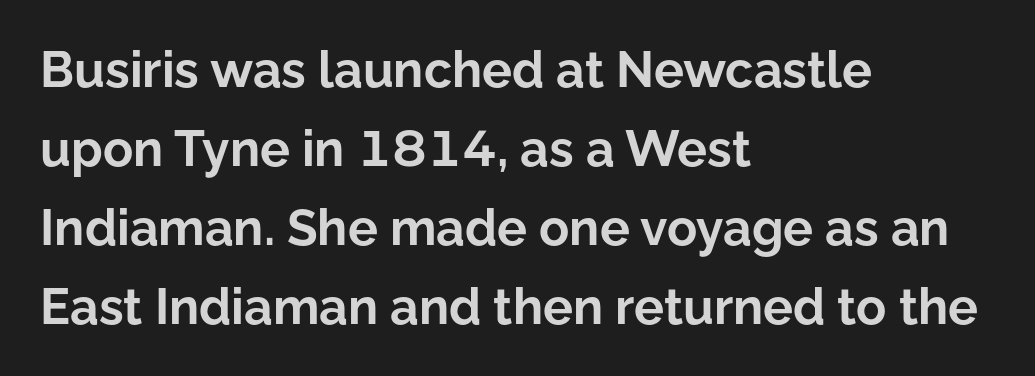
The image shows 50 px bold sans-serif type, upright; set left-aligned, normal line spacing (1.58x), normal letter spacing, not underlined; low stroke contrast and a medium x-height.
